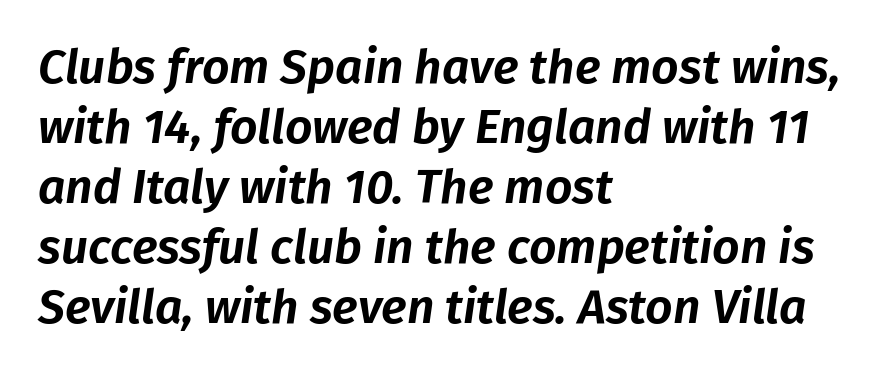
The image shows 48 px text type, italic (leaning right); set left-aligned, normal line spacing (1.25x), normal letter spacing, not underlined; low stroke contrast and a medium x-height.
